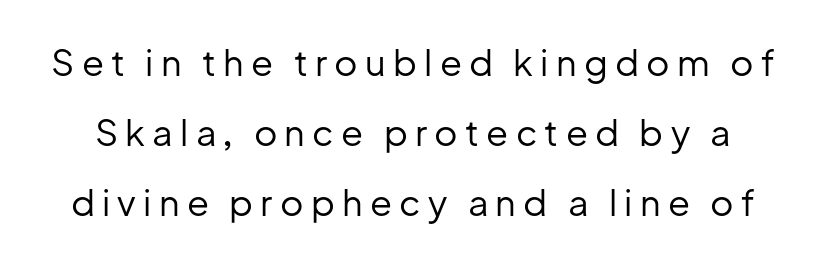
The image shows 36 px regular-weight sans-serif type, upright; set loose line spacing (1.95x), unusually wide letter spacing (+0.2 em), not underlined; low stroke contrast and a medium x-height.
